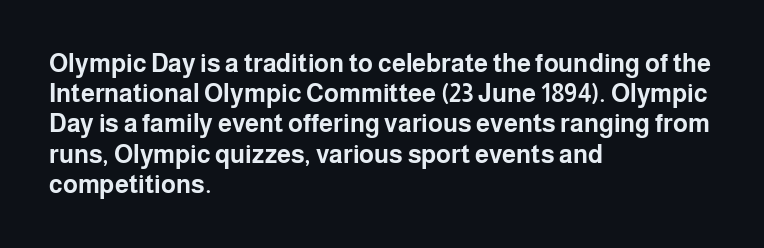
The passage shown is emphatically bold. The space directly below the letters is spotless. Tracking here is standard; glyphs follow each other at the usual distance. Where is the straight margin? On the left.
